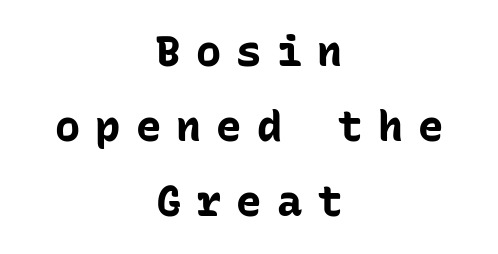
The glyphs in this specimen are sans serif. The type sits square on the baseline with zero lean. Its strokes are broad and dark, the hallmark of bold type. Display-style spreading of the glyphs; the letterfit is very open.
